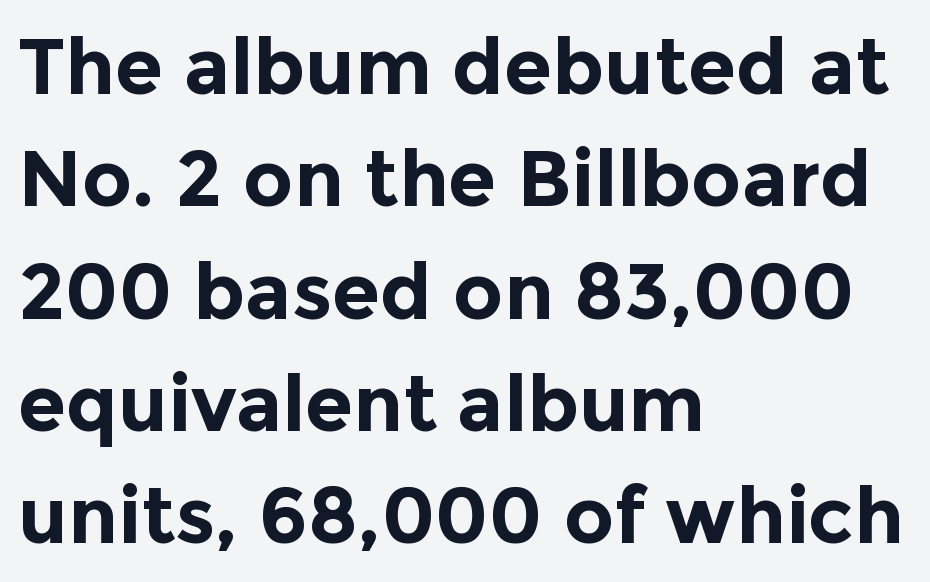
{"serif": "no", "italic": "no", "bold": "yes", "weight": "bold", "width": "normal", "x_height": "medium", "monospaced": "no", "underline": "no", "align": "left", "line_spacing": "normal", "line_spacing_ratio": 1.44, "letter_spacing": "normal", "letter_spacing_em": 0.0, "glyph_px": 78}
